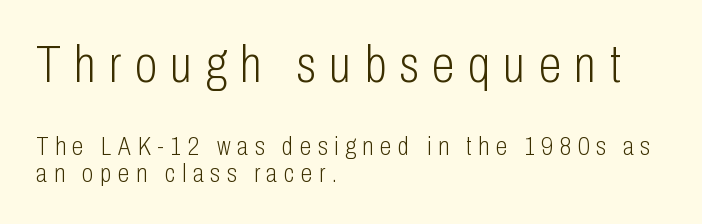
Q: Is the text bold? A: No.
Q: Is the text italic (slanted)? A: No, it is upright.
Q: Is the typeface a serif or a sans-serif typeface? A: Sans-serif.
Q: Is the text underlined? A: No.
Q: How is the paragraph aligned? A: Left-aligned.
Q: Is the spacing between letters normal or unusually wide? A: Unusually wide.
Q: Is the spacing between lines tight, normal or loose? A: Tight.
Q: Which block of text is set in a larger size, the first (top) or the second (bottom)? A: The first (top) one.
Q: Width (condensed, normal, or wide)? A: Condensed.
Q: Stroke contrast? A: Low.
Q: x-height? A: Medium.
Q: Monospaced? A: No.
